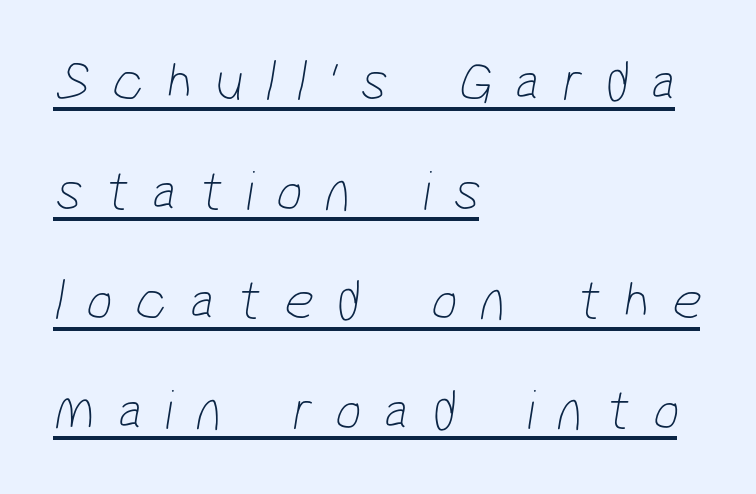
{"serif": "no", "bold": "no", "weight": "thin", "width": "condensed", "stroke_contrast": "low", "x_height": "medium", "monospaced": "no", "underline": "yes", "align": "left", "line_spacing_ratio": 1.89, "letter_spacing": "wide", "letter_spacing_em": 0.39, "glyph_px": 58}
